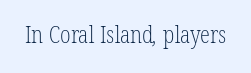
Q: Is the text bold? A: No.
Q: Is the text underlined? A: No.
Q: Is the spacing between letters normal or unusually wide? A: Normal.
